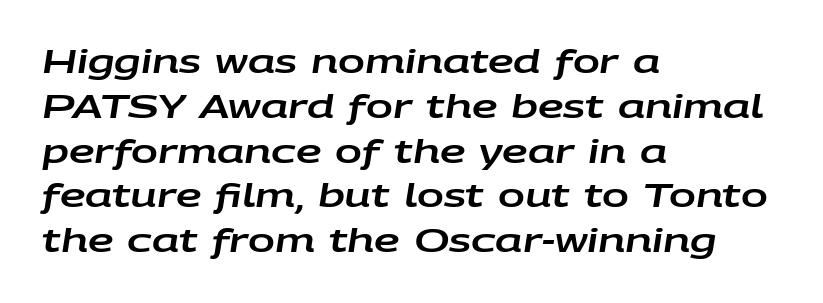
Q: Is the text italic (slanted)? A: Yes, it leans right by about 9 degrees.
Q: Is the text underlined? A: No.
Q: How is the paragraph aligned? A: Left-aligned.
Q: Is the spacing between letters normal or unusually wide? A: Normal.
Q: Is the spacing between lines tight, normal or loose? A: Normal.
Q: Width (condensed, normal, or wide)? A: Wide.
Q: Stroke contrast? A: Low.
Q: x-height? A: Large.
Q: Monospaced? A: No.
